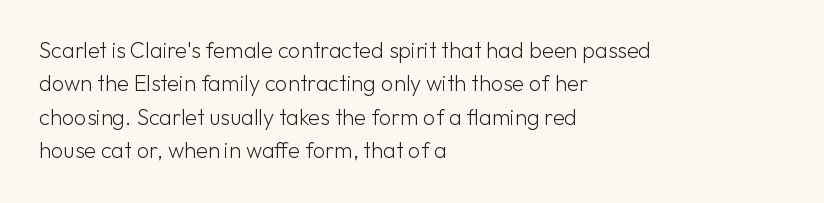
{"italic": "no", "bold": "no", "underline": "no", "align": "left", "line_spacing": "normal", "line_spacing_ratio": 1.52, "letter_spacing": "normal", "letter_spacing_em": 0.0, "glyph_px": 22}
